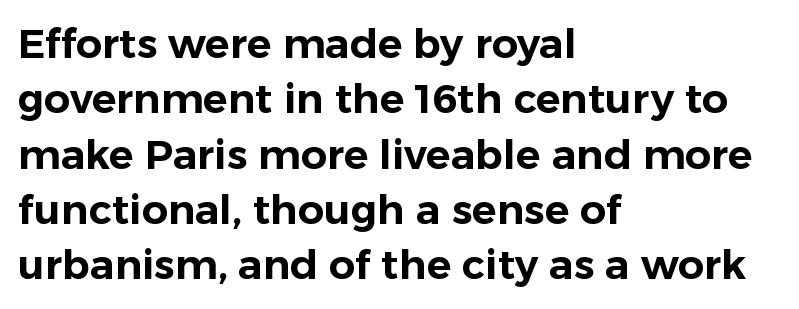
You could call the tracking neutral — neither tight nor loose. Proportional: the letters do not fall into vertical columns. The rendering uses a moderate line-height, typical for paragraphs. Where is the straight margin? On the left. Italic: no, the glyphs are upright roman.
